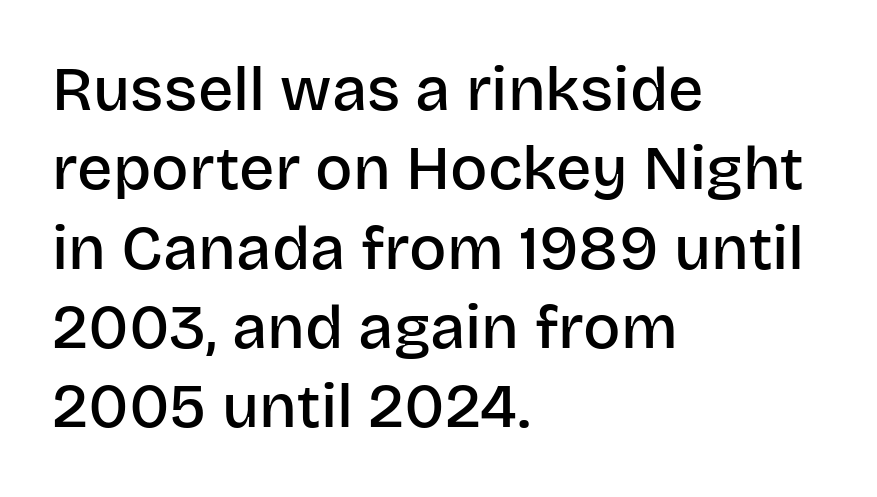
The image shows 62 px semibold sans-serif type, upright; set left-aligned, normal line spacing (1.28x), normal letter spacing, not underlined; low stroke contrast and a large x-height.
